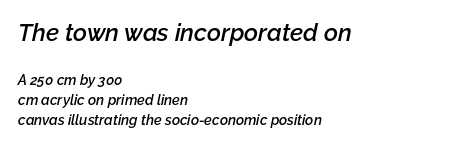
In terms of letterspacing, this is plain default setting. The lettering tilts uniformly, giving the passage an italic look. In CSS terms this would be text-align: left. Notice how descenders clear the ascenders below comfortably — that's standard leading.
